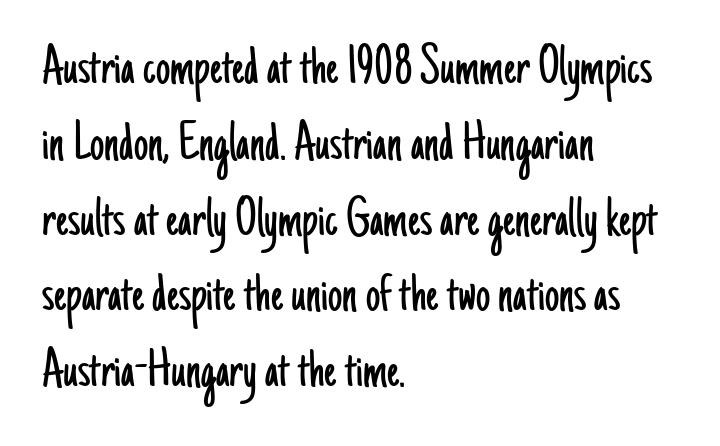
Q: Is the text bold? A: No.
Q: Is the text italic (slanted)? A: No, it is upright.
Q: Is the typeface a serif or a sans-serif typeface? A: Sans-serif.
Q: Is the text underlined? A: No.
Q: How is the paragraph aligned? A: Left-aligned.
Q: Is the spacing between letters normal or unusually wide? A: Normal.
Q: Is the spacing between lines tight, normal or loose? A: Normal.
Q: Width (condensed, normal, or wide)? A: Condensed.
Q: Stroke contrast? A: Low.
Q: x-height? A: Small.
Q: Monospaced? A: No.
